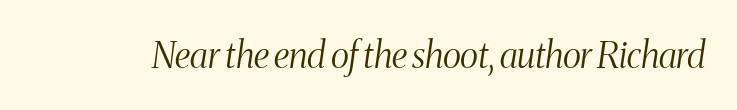
{"serif": "yes", "italic": "yes", "lean": "right", "slant_degrees": 8, "bold": "no", "weight": "light", "width": "condensed", "stroke_contrast": "medium", "x_height": "medium", "monospaced": "no", "underline": "no", "letter_spacing": "normal", "letter_spacing_em": 0.0, "glyph_px": 36}
